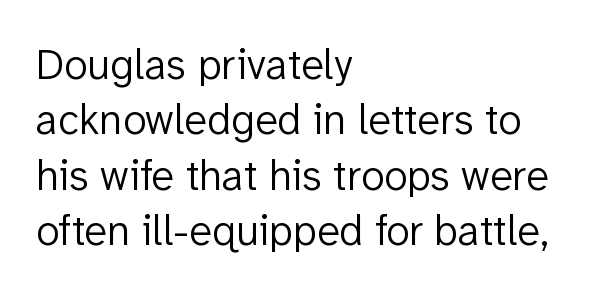
Here the designer chose a conventional face with non-uniform glyph widths. Students, observe: this is what conventionally led text looks like. Type style note: lacks serifs. Glyph-to-glyph distance matches everyday printed text. Teacher's note: observe the even left margin — that is flush-left alignment. Unbolded letterforms with no extra heft.
